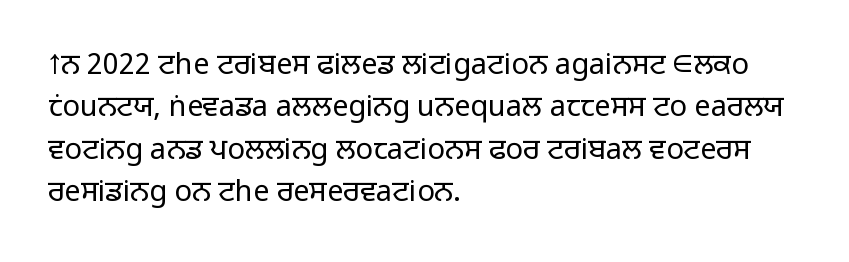
Q: Is the text bold? A: No.
Q: Is the text italic (slanted)? A: No, it is upright.
Q: Is the typeface a serif or a sans-serif typeface? A: Sans-serif.
Q: Is the text underlined? A: No.
Q: How is the paragraph aligned? A: Left-aligned.
Q: Is the spacing between letters normal or unusually wide? A: Normal.
Q: Is the spacing between lines tight, normal or loose? A: Normal.
Q: Width (condensed, normal, or wide)? A: Normal.
Q: Stroke contrast? A: Low.
Q: x-height? A: Medium.
Q: Monospaced? A: No.
